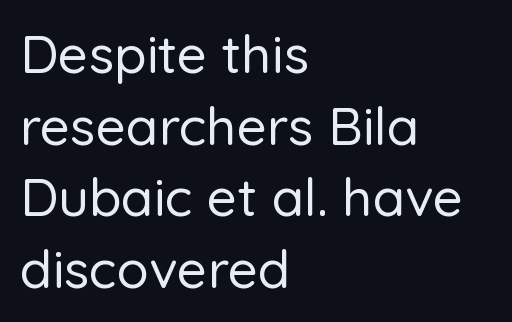
Q: Is the text italic (slanted)? A: No, it is upright.
Q: Is the typeface a serif or a sans-serif typeface? A: Sans-serif.
Q: Is the text underlined? A: No.
Q: How is the paragraph aligned? A: Left-aligned.
Q: Is the spacing between letters normal or unusually wide? A: Normal.
Q: Is the spacing between lines tight, normal or loose? A: Normal.
Q: Width (condensed, normal, or wide)? A: Normal.
Q: Stroke contrast? A: Low.
Q: x-height? A: Medium.
Q: Monospaced? A: No.
